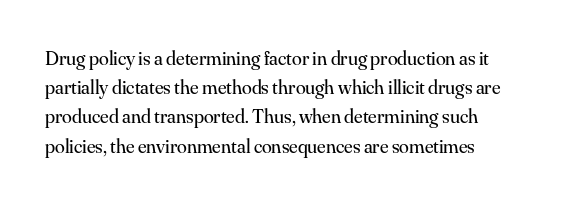
The image shows 20 px text type, upright; set left-aligned, normal line spacing (1.46x), normal letter spacing, not underlined.
